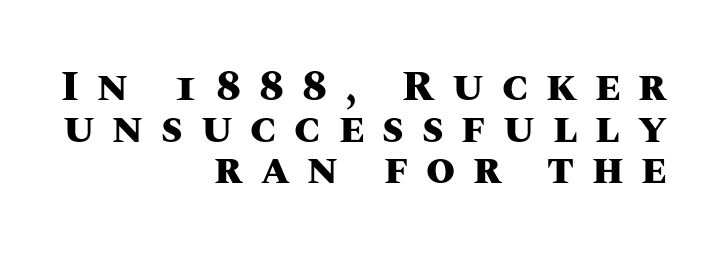
Characters follow at a spacing far wider than the type designer built in. You'd pick this weight for a headline — it's a proper bold. Is this a fixed-width face? No — the glyphs have proportional, varying widths. A student would call this right alignment; a typographer would say flush right, rag left.
